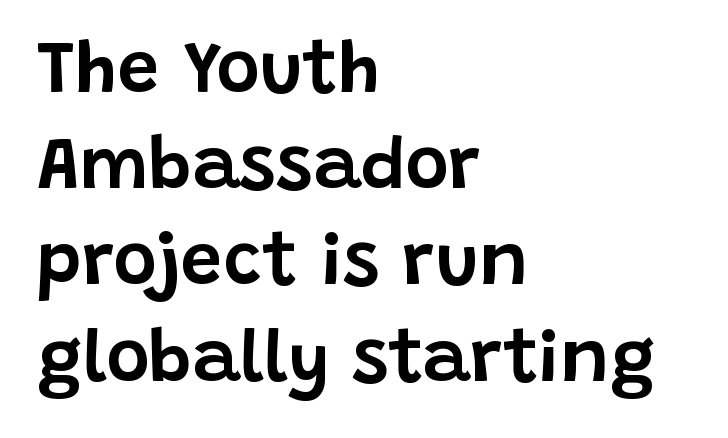
The image shows 74 px sans-serif type, upright; set left-aligned, normal line spacing (1.3x), normal letter spacing, not underlined; low stroke contrast and a large x-height.
